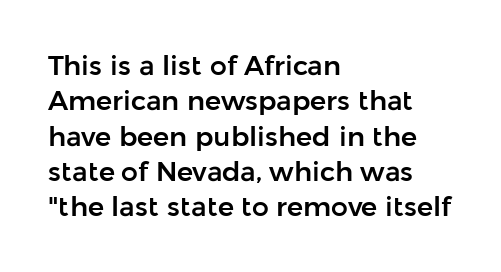
The image shows 27 px text type, upright; set left-aligned, normal line spacing (1.31x), normal letter spacing, not underlined.
